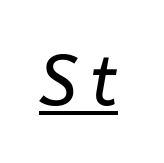
Each line of the rendering has a horizontal stroke beneath the glyphs. If you drew a line through each stem, it would be angled. Here the designer chose a conventional face with non-uniform glyph widths. Weight: not bold — regular or lighter.
